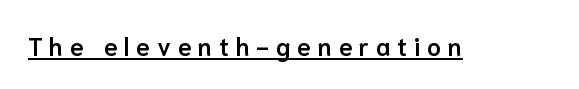
Q: Is the text bold? A: Semi-bold.
Q: Is the text italic (slanted)? A: No, it is upright.
Q: Is the text underlined? A: Yes.
Q: Is the spacing between letters normal or unusually wide? A: Unusually wide.
